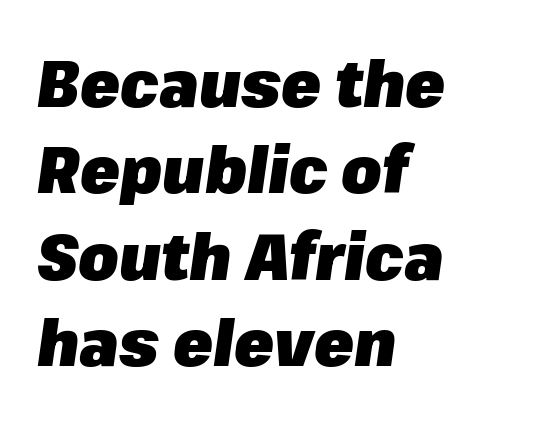
Q: Is the text bold? A: Yes.
Q: Is the text italic (slanted)? A: Yes, it leans right by about 8 degrees.
Q: Is the text underlined? A: No.
Q: How is the paragraph aligned? A: Left-aligned.
Q: Is the spacing between letters normal or unusually wide? A: Normal.
Q: Is the spacing between lines tight, normal or loose? A: Normal.
Q: Width (condensed, normal, or wide)? A: Normal.
Q: Stroke contrast? A: Low.
Q: x-height? A: Medium.
Q: Monospaced? A: No.
